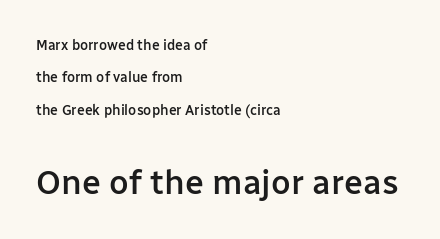
{"serif": "no", "italic": "no", "bold": "semi", "weight": "semibold", "width": "normal", "stroke_contrast": "low", "x_height": "medium", "monospaced": "no", "underline": "no", "align": "left", "line_spacing": "loose", "line_spacing_ratio": 2.32, "letter_spacing": "normal", "letter_spacing_em": 0.0, "larger_block": "second", "size_ratio": 2.43, "glyph_px": 34}
